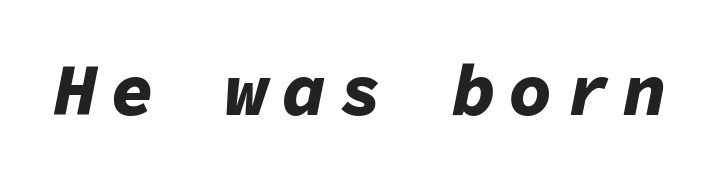
{"italic": "yes", "lean": "right", "slant_degrees": 11, "bold": "yes", "weight": "bold", "width": "normal", "stroke_contrast": "low", "x_height": "medium", "monospaced": "yes", "underline": "no", "glyph_px": 73}
